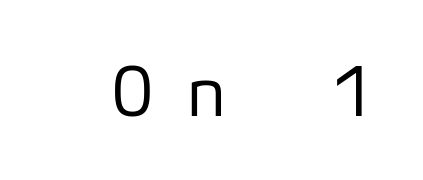
{"serif": "no", "italic": "no", "bold": "no", "weight": "regular", "width": "normal", "stroke_contrast": "low", "x_height": "medium", "monospaced": "yes", "underline": "no", "letter_spacing": "wide", "letter_spacing_em": 0.49, "glyph_px": 68}
